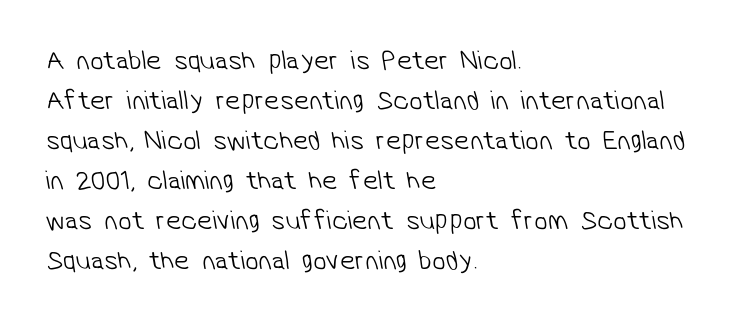
The image shows 27 px text type; set left-aligned, normal line spacing (1.48x), normal letter spacing, not underlined.
